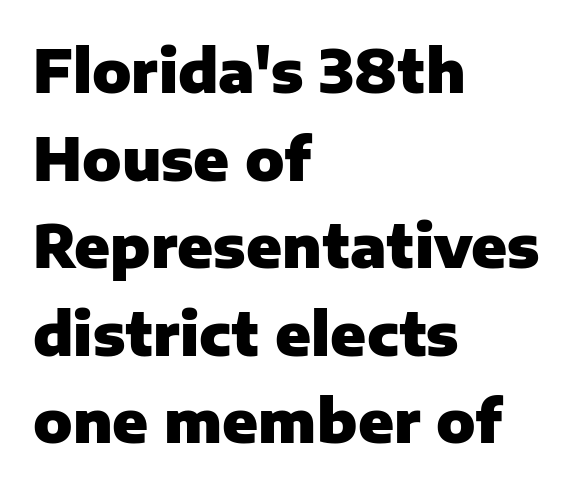
{"serif": "no", "italic": "no", "bold": "yes", "weight": "heavy", "width": "normal", "stroke_contrast": "low", "x_height": "medium", "monospaced": "no", "underline": "no", "align": "left", "line_spacing": "normal", "line_spacing_ratio": 1.51, "letter_spacing": "normal", "letter_spacing_em": 0.0, "glyph_px": 58}
